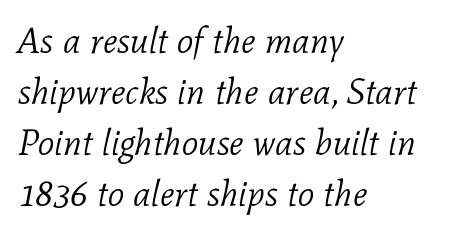
{"serif": "yes", "italic": "yes", "lean": "right", "slant_degrees": 11, "bold": "no", "weight": "light", "width": "normal", "stroke_contrast": "low", "x_height": "medium", "monospaced": "no", "underline": "no", "align": "left", "line_spacing": "normal", "line_spacing_ratio": 1.42, "letter_spacing": "normal", "letter_spacing_em": 0.0, "glyph_px": 36}
